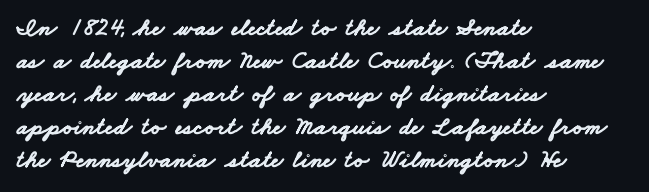
Q: Is the text bold? A: Yes.
Q: Is the text underlined? A: No.
Q: How is the paragraph aligned? A: Left-aligned.
Q: Is the spacing between letters normal or unusually wide? A: Normal.
Q: Is the spacing between lines tight, normal or loose? A: Normal.
